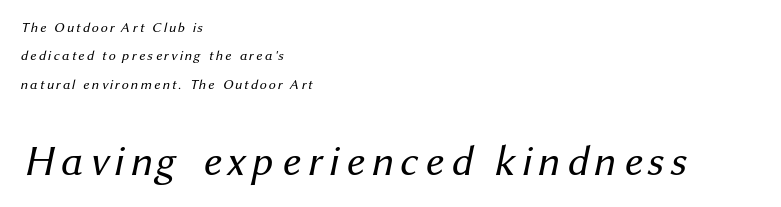
The setting favours the left margin, as ordinary paragraphs usually do. Is this a fixed-width face? No — the glyphs have proportional, varying widths. Two sizes are in play, and the larger belongs to the second block. Weight: in the light-to-regular range. The foot of each line stays bare and open. This sample trades compactness for vertical openness between lines.
